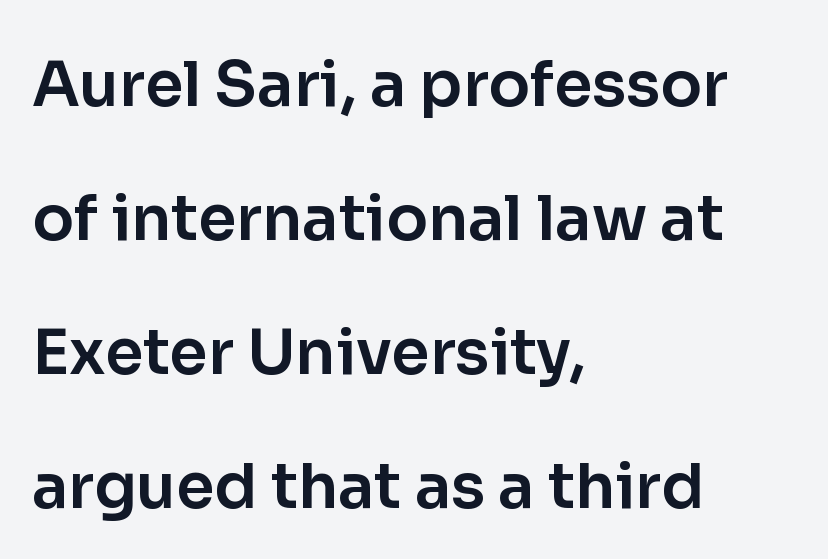
Q: Is the text italic (slanted)? A: No, it is upright.
Q: Is the typeface a serif or a sans-serif typeface? A: Sans-serif.
Q: Is the text underlined? A: No.
Q: How is the paragraph aligned? A: Left-aligned.
Q: Is the spacing between letters normal or unusually wide? A: Normal.
Q: Is the spacing between lines tight, normal or loose? A: Loose.
Q: Width (condensed, normal, or wide)? A: Normal.
Q: Stroke contrast? A: Low.
Q: x-height? A: Medium.
Q: Monospaced? A: No.
